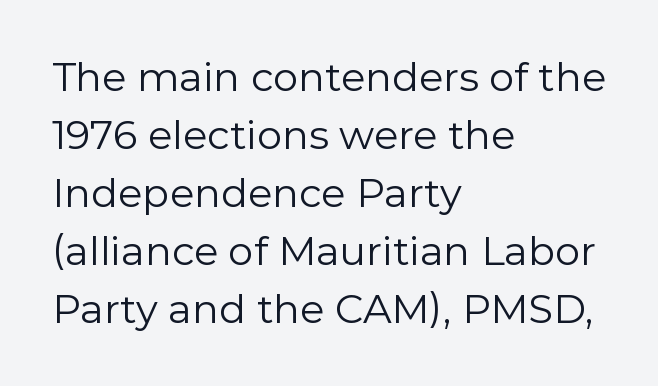
The compositor pushed each line to the left boundary. Character widths vary here, with narrow letters taking less room than wide ones. Designer's note — italics off, roman on. Each letter's strokes conclude bluntly, with no projecting serifs. The characters are drawn with everyday or finer stroke widths.
